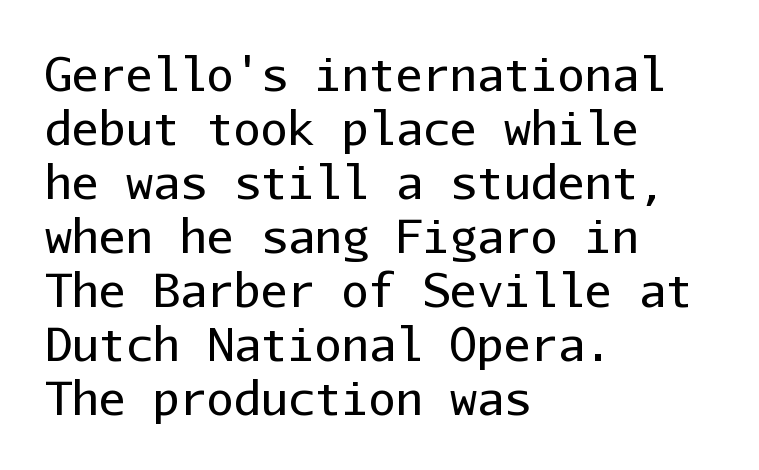
Fixed-width glyphs throughout — classic coding-font behaviour. The setting favours the left margin, as ordinary paragraphs usually do. The lettering stays uniformly vertical, giving the passage a roman look. The face used here is rendered with its standard letterfit.
